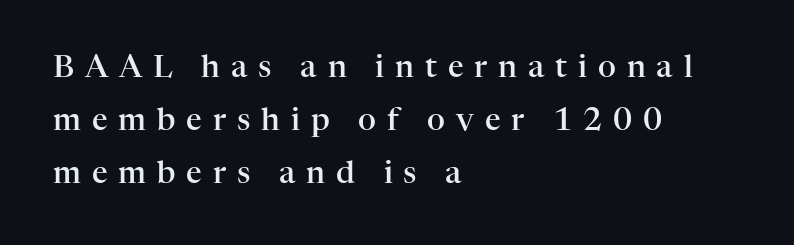
{"serif": "yes", "italic": "no", "bold": "semi", "weight": "semibold", "width": "normal", "stroke_contrast": "high", "x_height": "medium", "monospaced": "no", "underline": "no", "align": "left", "line_spacing_ratio": 1.71, "letter_spacing": "wide", "letter_spacing_em": 0.35, "glyph_px": 31}
